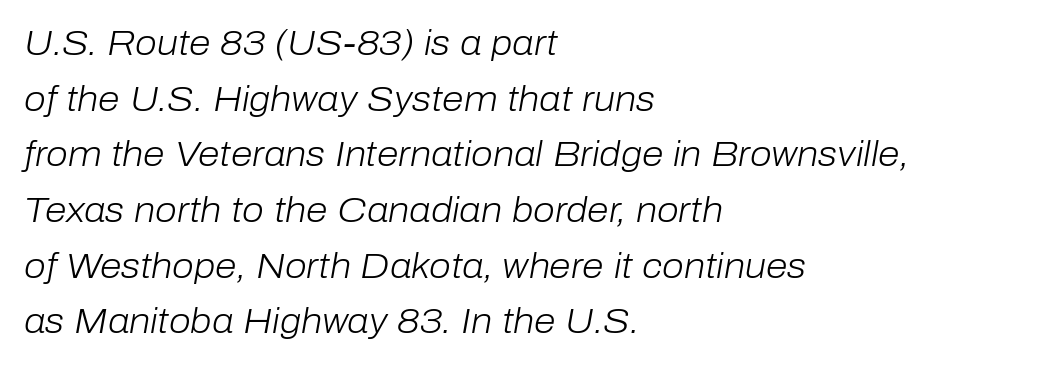
{"italic": "yes", "lean": "right", "slant_degrees": 10, "bold": "no", "weight": "light", "width": "normal", "stroke_contrast": "low", "x_height": "medium", "monospaced": "no", "underline": "no", "align": "left", "line_spacing": "normal", "line_spacing_ratio": 1.59, "letter_spacing": "normal", "letter_spacing_em": 0.0, "glyph_px": 35}
